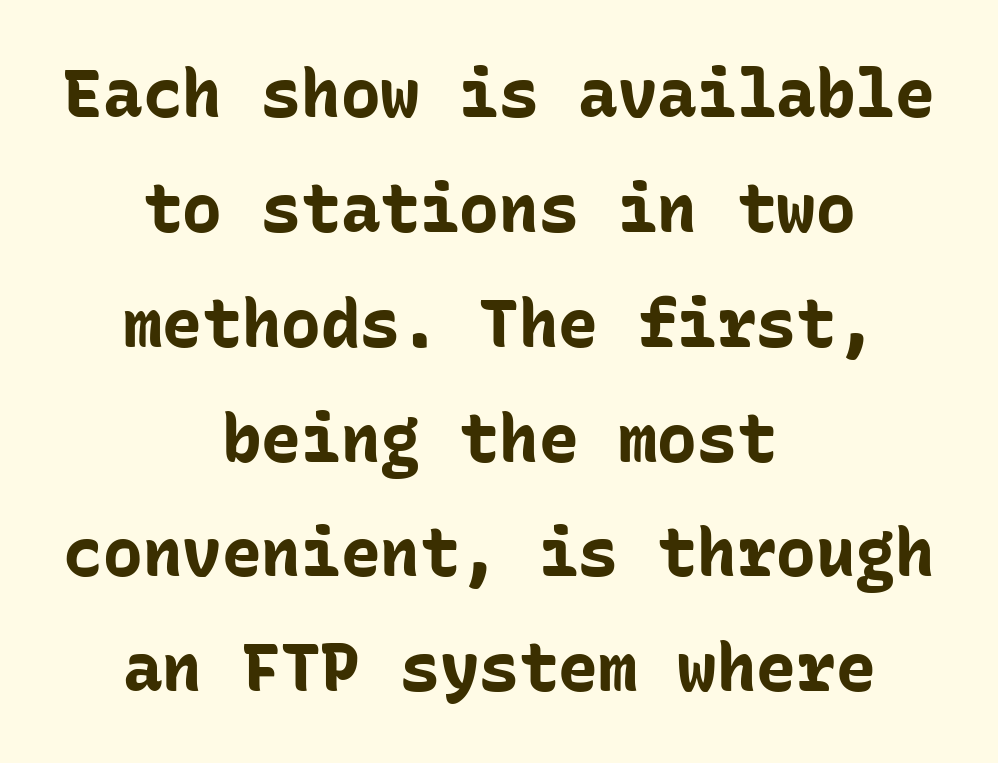
Q: Is the text bold? A: Yes.
Q: Is the text italic (slanted)? A: No, it is upright.
Q: Is the typeface a serif or a sans-serif typeface? A: Sans-serif.
Q: Is the text underlined? A: No.
Q: How is the paragraph aligned? A: Centered.
Q: Is the spacing between letters normal or unusually wide? A: Normal.
Q: Width (condensed, normal, or wide)? A: Normal.
Q: Stroke contrast? A: Low.
Q: x-height? A: Medium.
Q: Monospaced? A: Yes.
